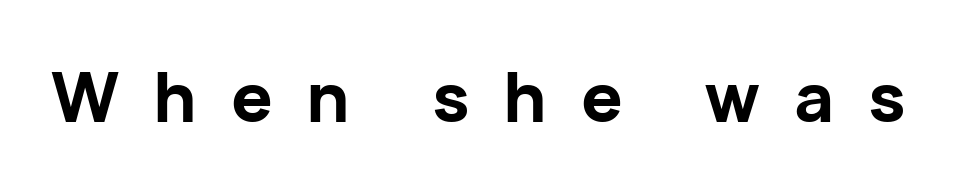
Q: Is the text bold? A: Yes.
Q: Is the text italic (slanted)? A: No, it is upright.
Q: Is the typeface a serif or a sans-serif typeface? A: Sans-serif.
Q: Is the text underlined? A: No.
Q: Is the spacing between letters normal or unusually wide? A: Unusually wide.
Q: Width (condensed, normal, or wide)? A: Normal.
Q: Stroke contrast? A: Low.
Q: x-height? A: Medium.
Q: Monospaced? A: No.
